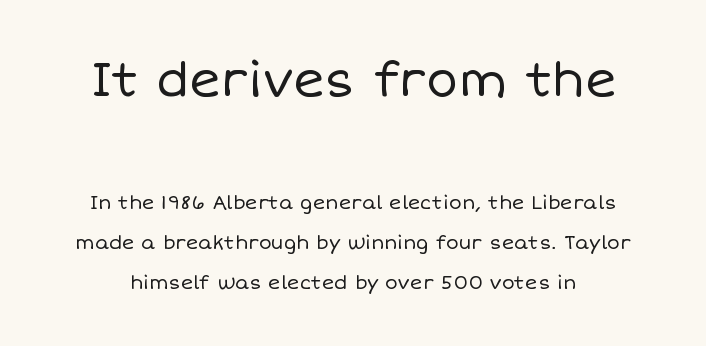
Here the designer chose a conventional face with non-uniform glyph widths. Posture: upright roman. Notice the wide empty band between every row — that's loose leading. Here the glyphs are tracked normally, forming tight word shapes. If you squint, the top block still reads clearly — it's the larger of the two.
